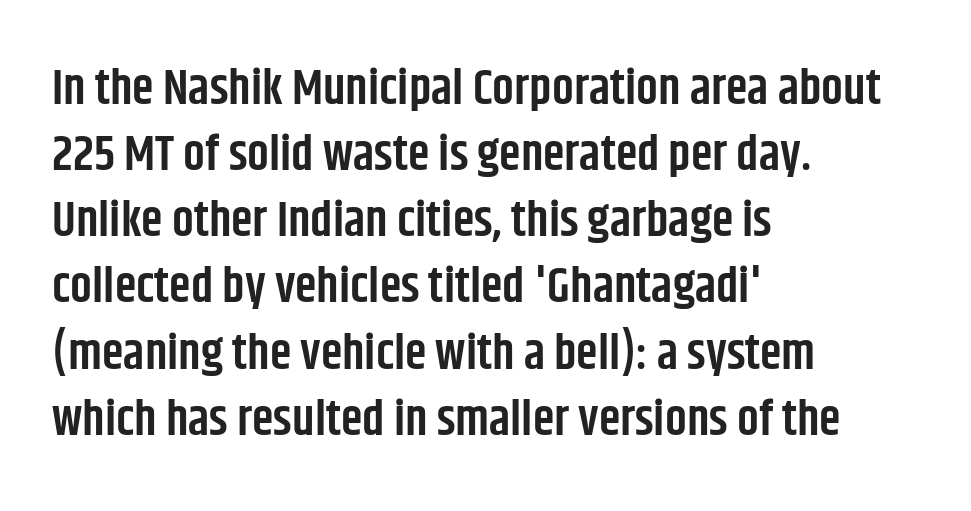
Students, observe: this is what conventionally led text looks like. The letters stand straight up with perfectly vertical stems. Check the space under the baseline: it is left empty. This sample has the flowing, uneven cadence of proportional lettering.
